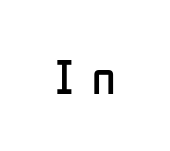
Classification — sans serif. Tracking here is generous; glyphs stand well apart from one another. This reads as an unemphasized weight, regular at the heaviest. Ascenders rise straight up at ninety degrees. Lines of text with bare space underneath.
